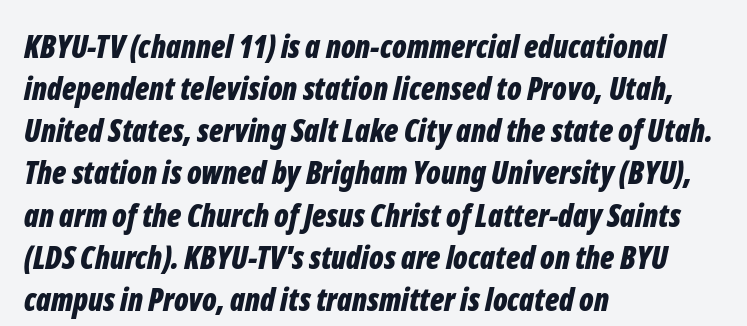
{"italic": "yes", "lean": "right", "slant_degrees": 12, "bold": "yes", "weight": "bold", "width": "condensed", "stroke_contrast": "low", "x_height": "medium", "monospaced": "no", "underline": "no", "align": "left", "line_spacing": "normal", "line_spacing_ratio": 1.36, "letter_spacing": "normal", "letter_spacing_em": 0.0, "glyph_px": 31}
